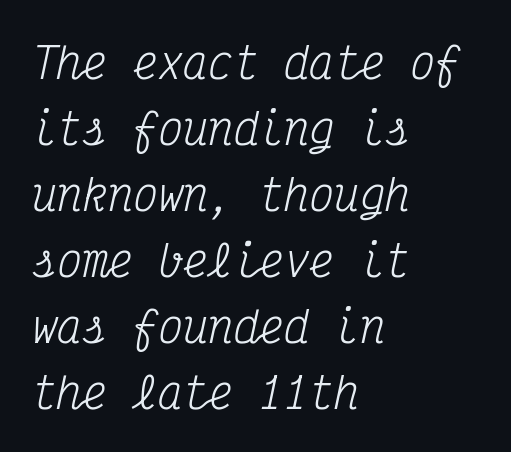
The image shows 42 px regular-weight, condensed serif type, italic (leaning right), monospaced; set left-aligned, normal line spacing (1.57x), normal letter spacing, not underlined; medium stroke contrast and a medium x-height.
